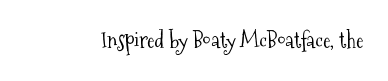
The space directly below the letters is spotless. Quick note: not italic, upright. The line texture is even and compact thanks to regular tracking. These glyphs show unthickened strokes, regular width or finer.
